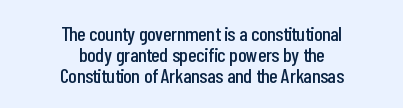
The letters stand straight up with perfectly vertical stems. One glance says dense: line gaps are narrower than usual. Look at the tracking — it's just the regular setting, nothing added. The paragraph shown floats in the horizontal middle.
